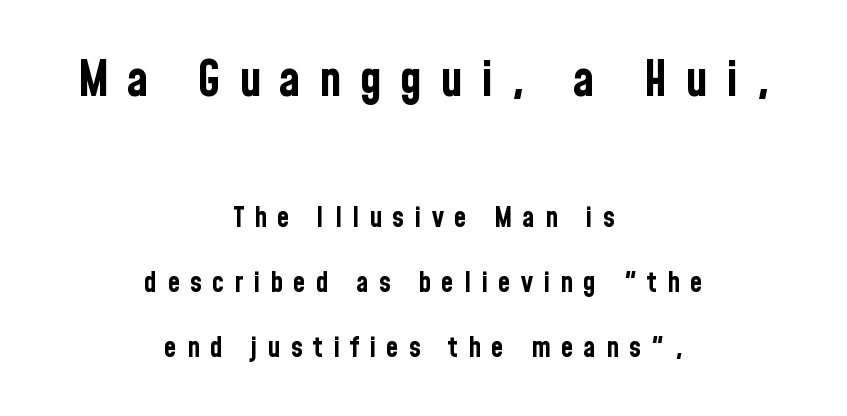
The image shows 49 px bold, condensed sans-serif type, upright; set centered, loose line spacing (2.31x), unusually wide letter spacing (+0.37 em), not underlined; the first (top) block is 1.75x larger; low stroke contrast and a medium x-height.
